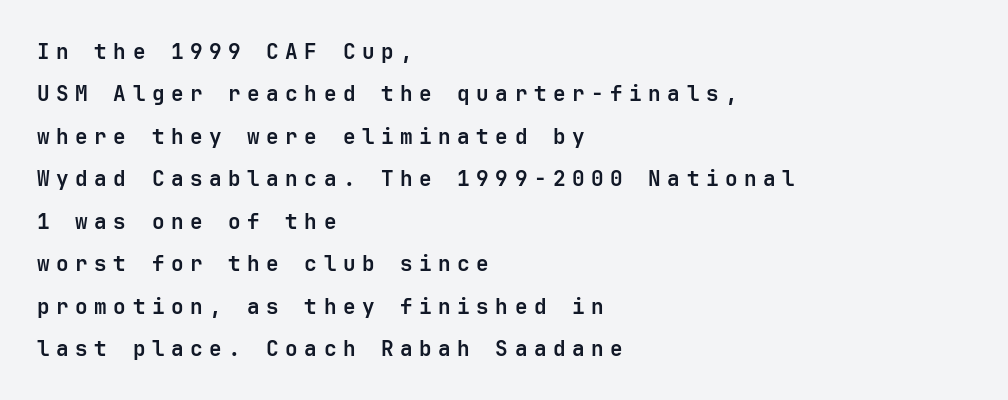
Q: Is the text bold? A: Yes.
Q: Is the text italic (slanted)? A: No, it is upright.
Q: Is the text underlined? A: No.
Q: How is the paragraph aligned? A: Left-aligned.
Q: Is the spacing between letters normal or unusually wide? A: Unusually wide.
Q: Is the spacing between lines tight, normal or loose? A: Loose.
